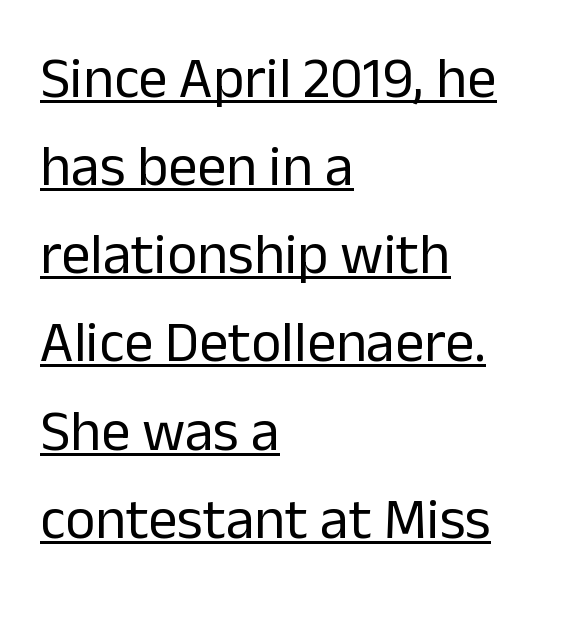
Characters remain perfectly vertical along every line. Horizontally, the lines are justified to the leading edge only. Heft: none added — not bold. Leading: standard. Is there an underline? Yes — a line sits under the letters.
